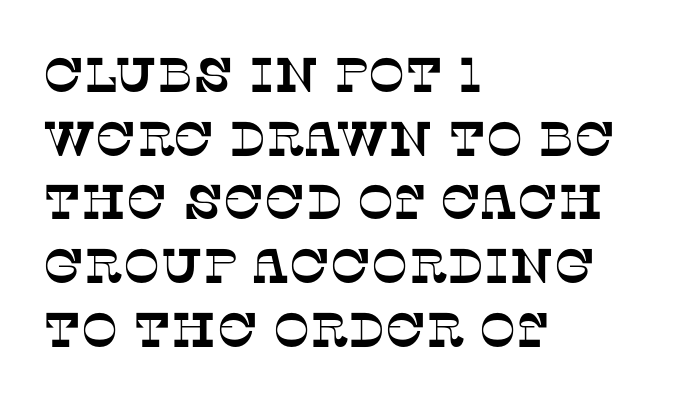
The passage shown has conventional tracking throughout. The font family rendered here belongs to the serif group. Type without underlining. Spacing verdict: proportional, widths tailored to each character. Horizontally, the lines are justified to the leading edge only. Regular leading.
